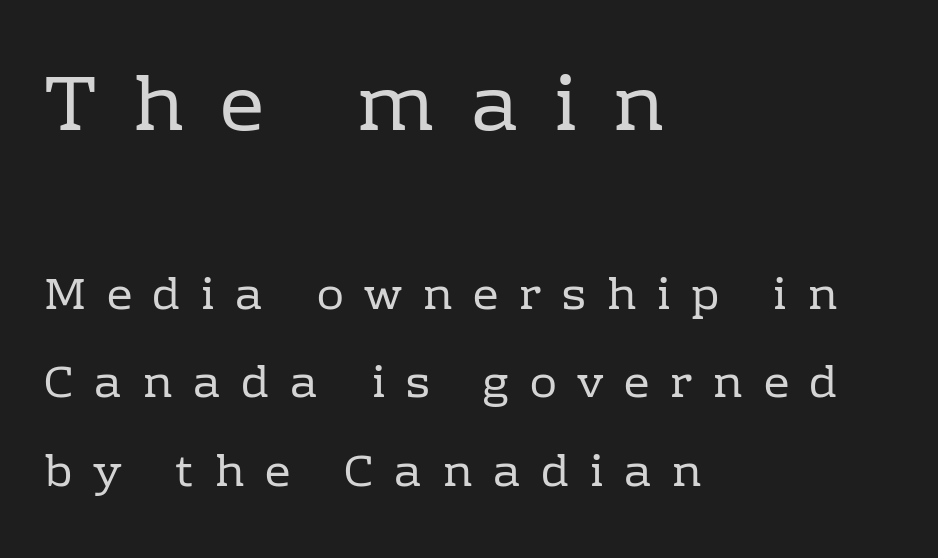
The image shows 78 px regular-weight serif type, upright; set left-aligned, loose line spacing (1.96x), unusually wide letter spacing (+0.46 em), not underlined; the first (top) block is 1.73x larger; low stroke contrast and a medium x-height.
